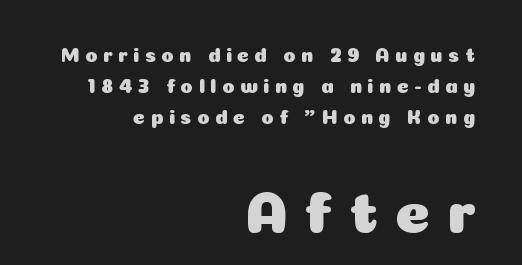
{"serif": "no", "italic": "no", "width": "normal", "stroke_contrast": "low", "x_height": "medium", "monospaced": "no", "underline": "no", "align": "right", "line_spacing": "normal", "line_spacing_ratio": 1.55, "letter_spacing": "wide", "letter_spacing_em": 0.27, "larger_block": "second", "size_ratio": 3.0, "glyph_px": 60}
